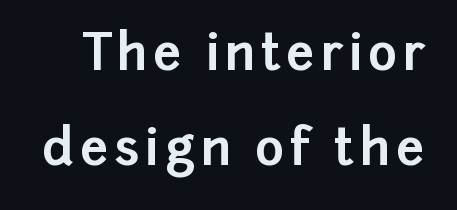
These lines are composed in type without serifs. Compared with an ordinary text face, these strokes are far heavier — a full bold. The lettering holds an erect, upright posture throughout. The rendering uses natural spacing where letterforms have individual widths. Interline gaps are noticeably wide in this sample. Rule under the text: the space is simply empty.
